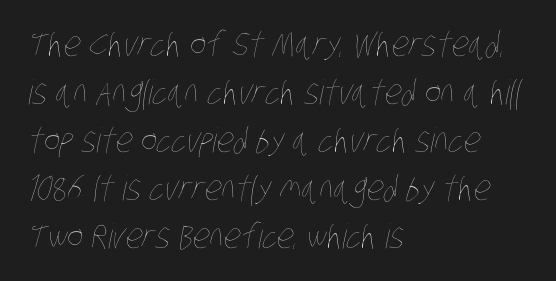
The image shows 34 px thin, condensed type; set left-aligned, normal line spacing (1.41x), normal letter spacing, not underlined; low stroke contrast and a large x-height.
